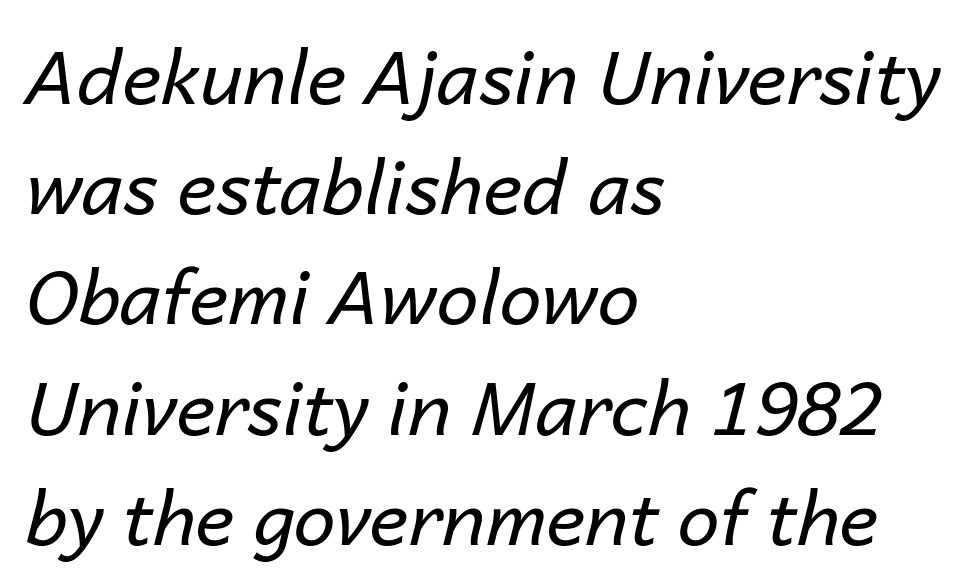
{"italic": "yes", "lean": "right", "slant_degrees": 14, "bold": "no", "weight": "regular", "width": "normal", "stroke_contrast": "low", "x_height": "medium", "monospaced": "no", "underline": "no", "align": "left", "line_spacing": "normal", "line_spacing_ratio": 1.47, "letter_spacing": "normal", "letter_spacing_em": 0.0, "glyph_px": 75}
